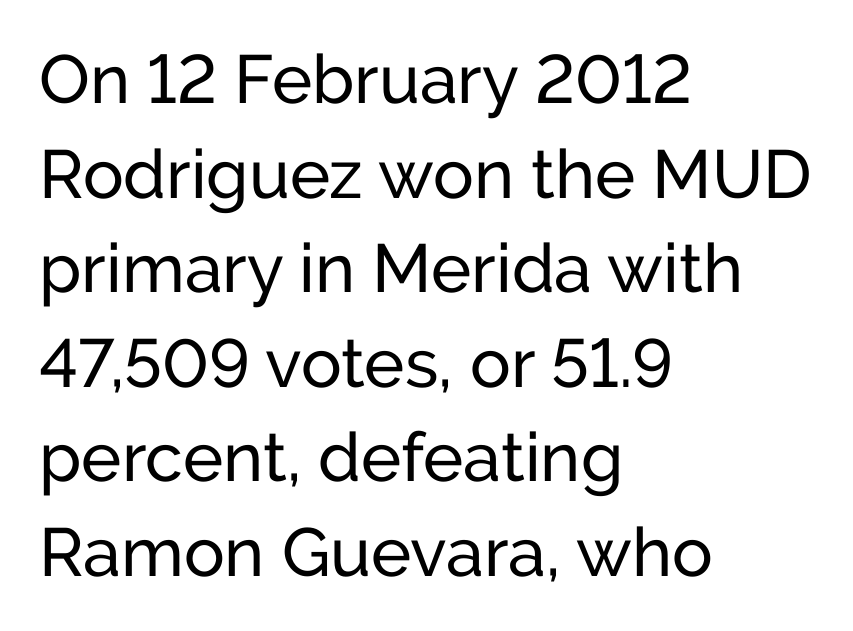
The image shows 68 px sans-serif type, upright; set left-aligned, normal line spacing (1.39x), normal letter spacing, not underlined; low stroke contrast and a medium x-height.
